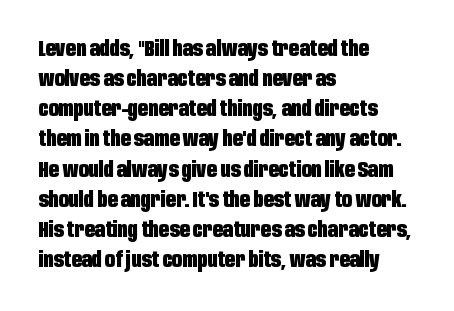
The image shows 22 px bold type, upright; set left-aligned, normal line spacing (1.37x), normal letter spacing, not underlined.
